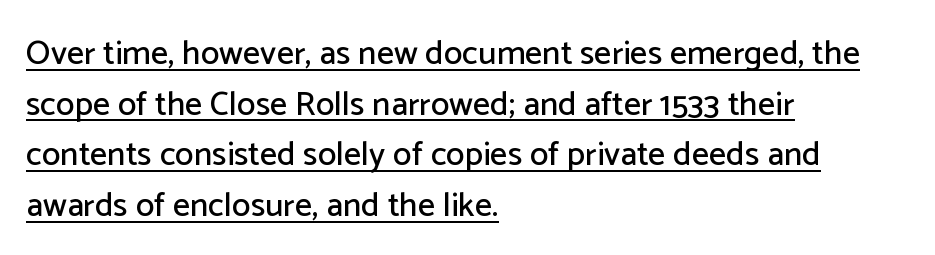
This rendering features underlined lettering. Reading down the column, the eye jumps a familiar distance to each next line. Notice how the stems are strictly vertical — no italics here. Spacing between characters is what you'd get straight out of the box. You can tell from the bare stems that sans-serif type was used. Horizontal alignment here is leftward, the default for most running prose.
